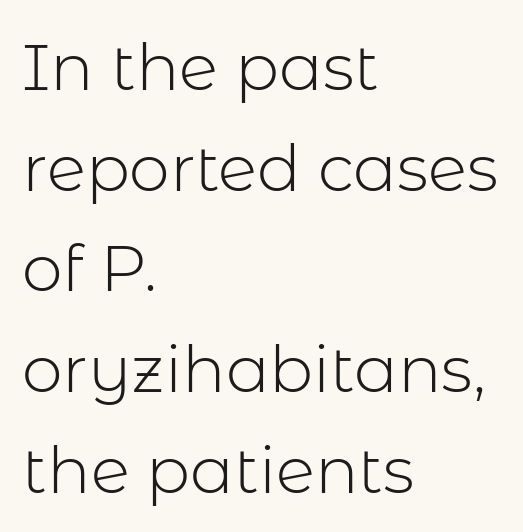
Q: Is the text bold? A: No.
Q: Is the text italic (slanted)? A: No, it is upright.
Q: Is the typeface a serif or a sans-serif typeface? A: Sans-serif.
Q: Is the text underlined? A: No.
Q: How is the paragraph aligned? A: Left-aligned.
Q: Is the spacing between letters normal or unusually wide? A: Normal.
Q: Is the spacing between lines tight, normal or loose? A: Normal.
Q: Width (condensed, normal, or wide)? A: Normal.
Q: Stroke contrast? A: Low.
Q: x-height? A: Medium.
Q: Monospaced? A: No.
